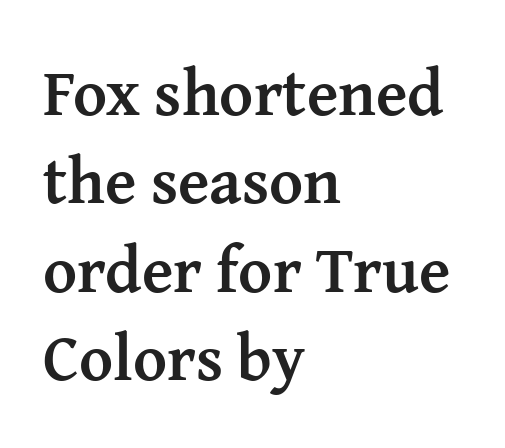
{"serif": "yes", "italic": "no", "bold": "yes", "weight": "semibold", "width": "normal", "stroke_contrast": "medium", "x_height": "medium", "monospaced": "no", "underline": "no", "align": "left", "line_spacing": "normal", "line_spacing_ratio": 1.36, "letter_spacing": "normal", "letter_spacing_em": 0.0, "glyph_px": 65}
